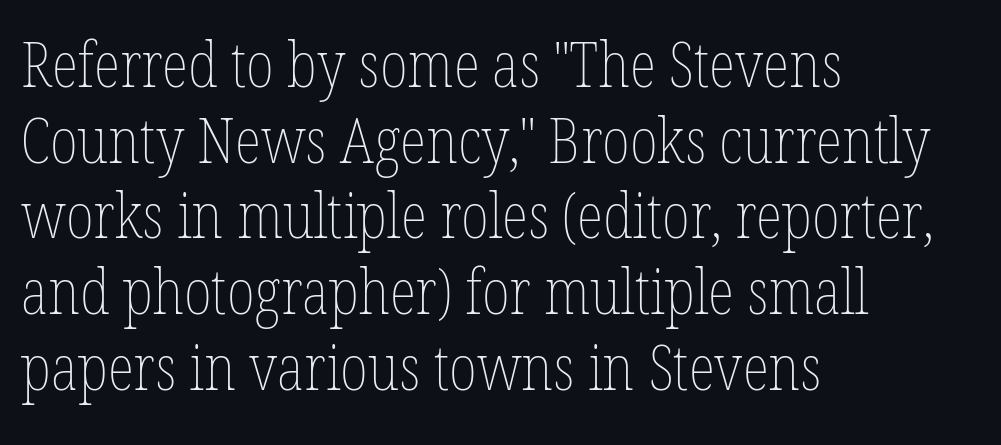
{"italic": "no", "bold": "no", "weight": "thin", "width": "condensed", "stroke_contrast": "low", "x_height": "medium", "monospaced": "no", "underline": "no", "align": "left", "line_spacing_ratio": 1.22, "letter_spacing": "normal", "letter_spacing_em": 0.0, "glyph_px": 62}
